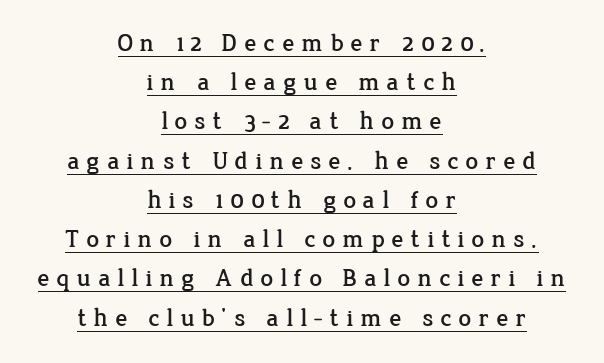
{"italic": "no", "underline": "yes", "align": "center", "line_spacing": "normal", "line_spacing_ratio": 1.57, "letter_spacing": "wide", "letter_spacing_em": 0.28, "glyph_px": 25}
